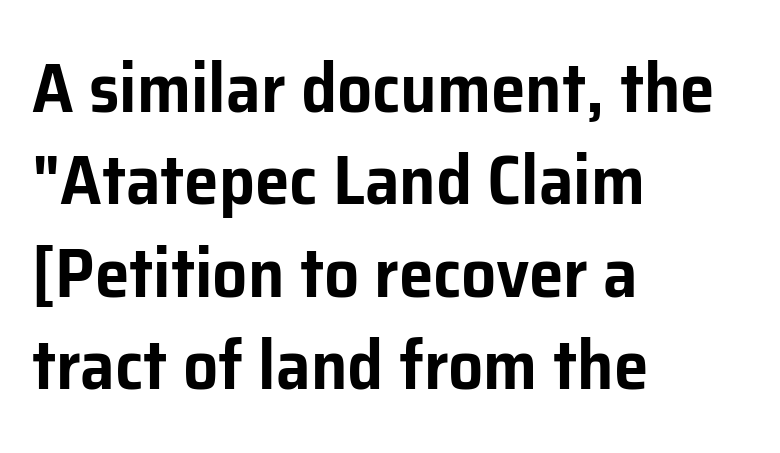
The image shows 70 px sans-serif type, upright; set left-aligned, normal line spacing (1.32x), normal letter spacing, not underlined; low stroke contrast and a medium x-height.
